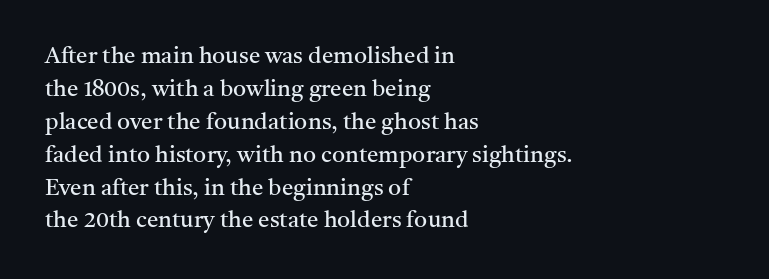
Honestly, the row spacing looks completely unremarkable. Caption: face not bold, strokes unweighted. Posture: vertical. This rendering features lettering with no underline. The setting favours the left margin, as ordinary paragraphs usually do.
